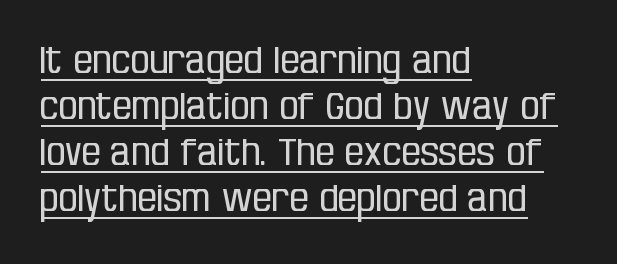
{"serif": "no", "italic": "no", "bold": "no", "weight": "regular", "width": "condensed", "stroke_contrast": "low", "x_height": "large", "monospaced": "no", "underline": "yes", "align": "left", "line_spacing_ratio": 1.21, "letter_spacing": "normal", "letter_spacing_em": 0.0, "glyph_px": 38}
